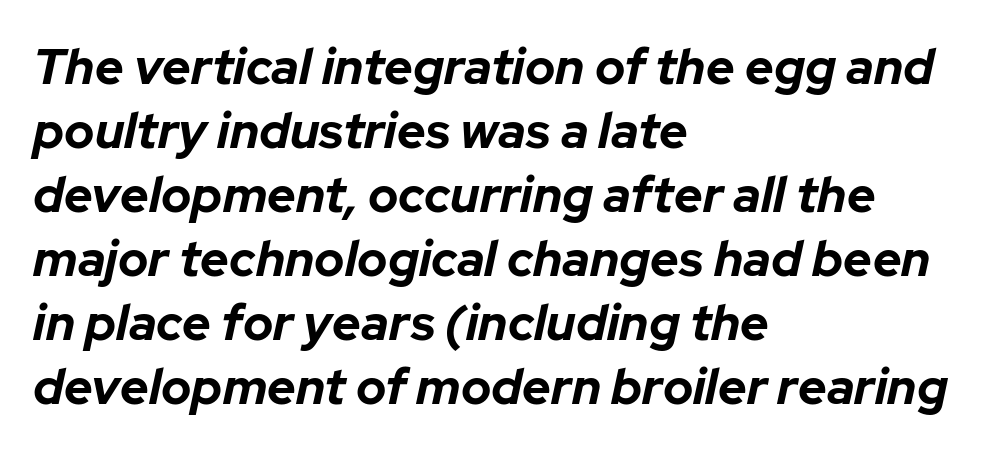
The image shows 50 px bold type, italic (leaning right); set left-aligned, normal line spacing (1.28x), normal letter spacing, not underlined; low stroke contrast and a medium x-height.
